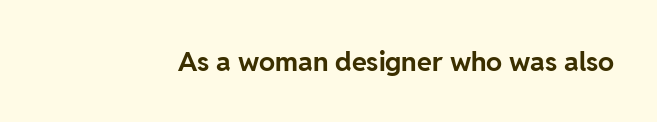
What stands out about the letter spacing? Nothing — it is the standard amount. No italicization has been applied; the sample stays upright. The gap between lines stays unmarked. Thick stems and heavy bowls — unmistakably bold.
